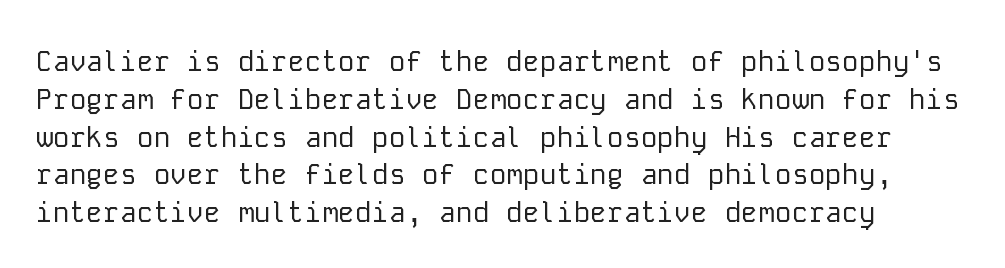
The image shows 28 px regular-weight sans-serif type, upright, monospaced; set normal line spacing (1.35x), normal letter spacing, not underlined; low stroke contrast and a medium x-height.
